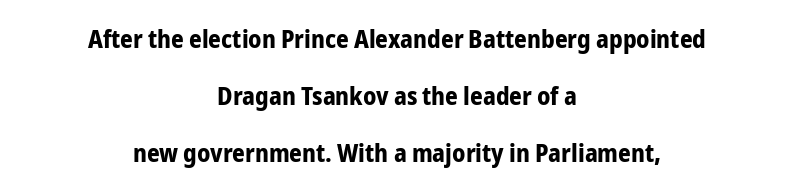
{"italic": "no", "bold": "yes", "underline": "no", "align": "center", "line_spacing": "loose", "line_spacing_ratio": 2.28, "letter_spacing": "normal", "letter_spacing_em": 0.0, "glyph_px": 25}
